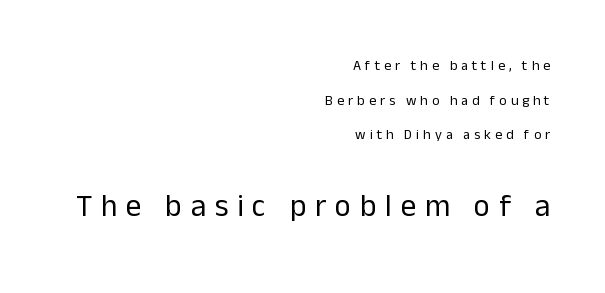
Character size in the trailing block exceeds that of the leading block. These lines are composed in type without serifs. The typeface has the unassuming heft of standard copy or less. The specimen reads as upright at a glance.
